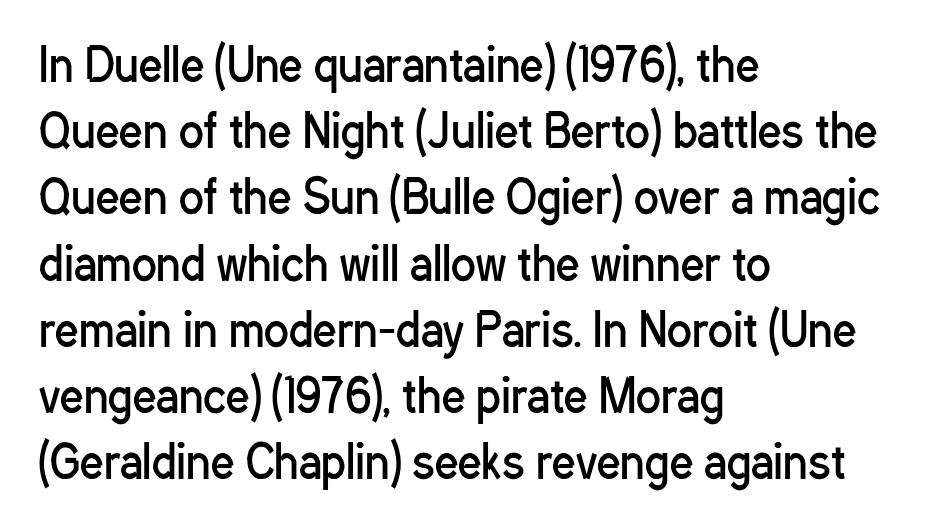
The image shows 46 px regular-weight, condensed sans-serif type, upright; set left-aligned, normal line spacing (1.44x), normal letter spacing, not underlined; low stroke contrast and a medium x-height.
